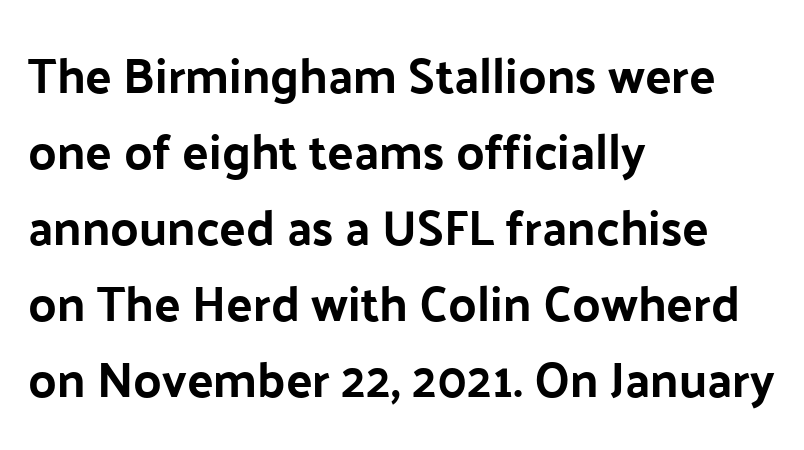
The image shows 49 px bold sans-serif type, upright; set left-aligned, normal line spacing (1.55x), normal letter spacing, not underlined; low stroke contrast and a medium x-height.
